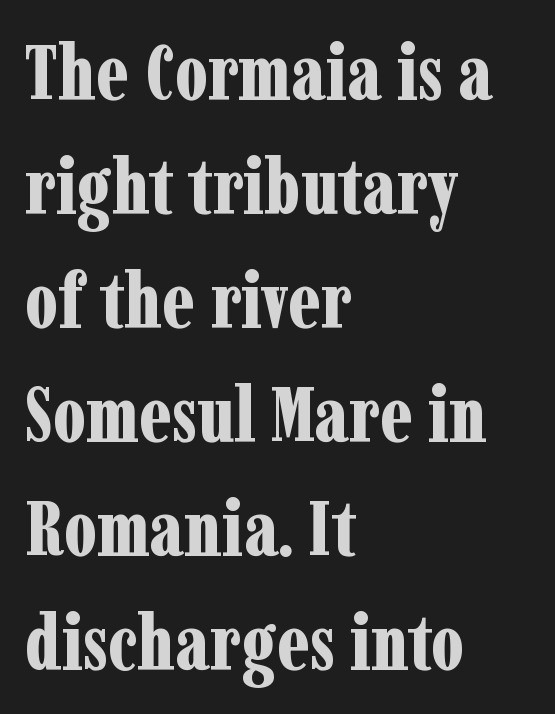
{"serif": "yes", "italic": "no", "bold": "yes", "weight": "bold", "width": "condensed", "stroke_contrast": "low", "x_height": "medium", "monospaced": "no", "underline": "no", "align": "left", "line_spacing": "normal", "line_spacing_ratio": 1.48, "letter_spacing": "normal", "letter_spacing_em": 0.0, "glyph_px": 77}
